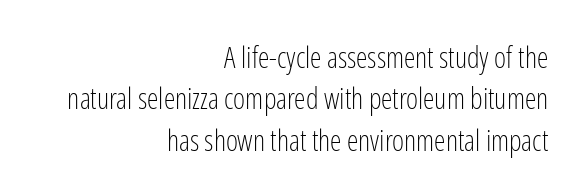
Q: Is the text bold? A: No.
Q: Is the text italic (slanted)? A: No, it is upright.
Q: Is the typeface a serif or a sans-serif typeface? A: Sans-serif.
Q: Is the text underlined? A: No.
Q: How is the paragraph aligned? A: Right-aligned.
Q: Is the spacing between letters normal or unusually wide? A: Normal.
Q: Is the spacing between lines tight, normal or loose? A: Normal.
Q: Width (condensed, normal, or wide)? A: Condensed.
Q: Stroke contrast? A: Low.
Q: x-height? A: Medium.
Q: Monospaced? A: No.
